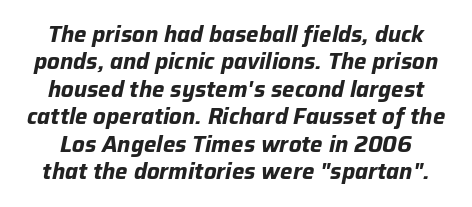
The image shows 22 px bold type, italic (leaning right); set normal line spacing (1.25x), normal letter spacing, not underlined.
